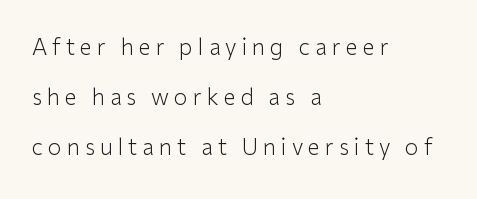
{"italic": "no", "bold": "no", "underline": "no", "align": "left", "line_spacing": "loose", "line_spacing_ratio": 2.28, "letter_spacing": "wide", "letter_spacing_em": 0.23, "glyph_px": 22}
